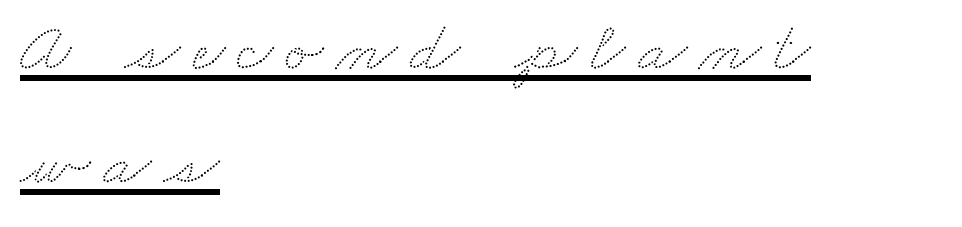
Q: Is the text underlined? A: Yes.
Q: How is the paragraph aligned? A: Left-aligned.
Q: Is the spacing between lines tight, normal or loose? A: Normal.
Q: Width (condensed, normal, or wide)? A: Wide.
Q: Stroke contrast? A: Low.
Q: x-height? A: Small.
Q: Monospaced? A: No.
